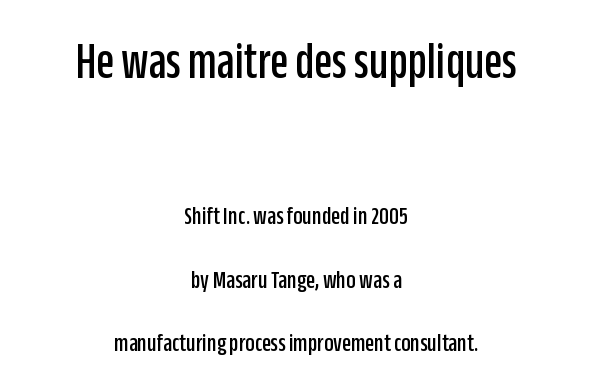
{"serif": "no", "italic": "no", "width": "condensed", "stroke_contrast": "low", "x_height": "large", "monospaced": "no", "underline": "no", "align": "center", "line_spacing": "loose", "line_spacing_ratio": 2.45, "letter_spacing": "normal", "letter_spacing_em": 0.0, "larger_block": "first", "size_ratio": 2.0, "glyph_px": 52}
